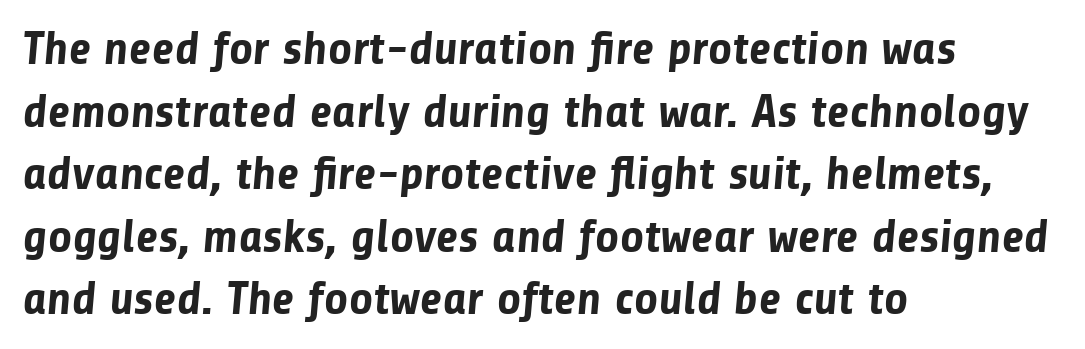
Q: Is the text bold? A: Yes.
Q: Is the typeface a serif or a sans-serif typeface? A: Sans-serif.
Q: Is the text underlined? A: No.
Q: How is the paragraph aligned? A: Left-aligned.
Q: Is the spacing between letters normal or unusually wide? A: Normal.
Q: Is the spacing between lines tight, normal or loose? A: Normal.
Q: Width (condensed, normal, or wide)? A: Normal.
Q: Stroke contrast? A: Low.
Q: x-height? A: Medium.
Q: Monospaced? A: No.
